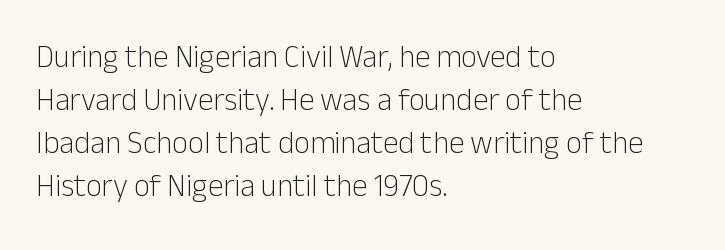
The passage is arranged the way most books set body copy — flush left. The typography opts for an upright posture over an oblique one. The letters look calm and open, with moderate or lighter stems. The specimen omits any rule beneath the text block's lines. These lines are composed in type without serifs. How are the letters spaced? Ordinarily, with no added tracking.
